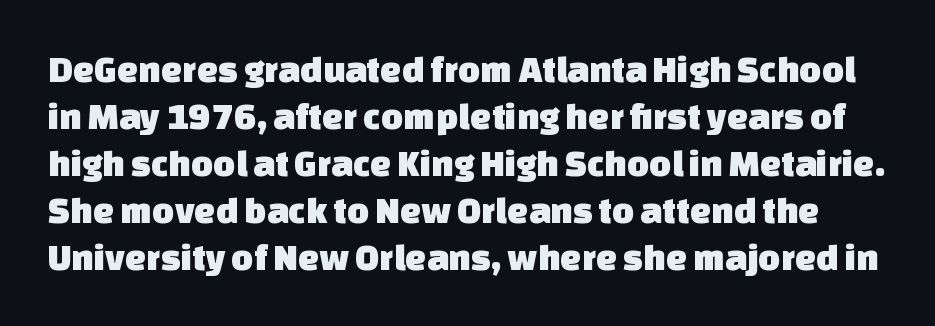
Q: Is the typeface a serif or a sans-serif typeface? A: Sans-serif.
Q: Is the text underlined? A: No.
Q: Is the spacing between letters normal or unusually wide? A: Normal.
Q: Width (condensed, normal, or wide)? A: Normal.
Q: Stroke contrast? A: Low.
Q: x-height? A: Large.
Q: Monospaced? A: No.
